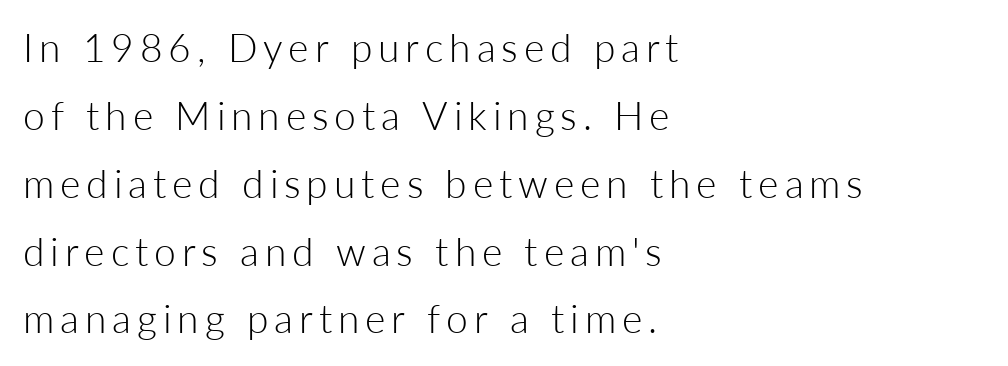
Typographically, this falls in the sans-serif category. The typeface has the unassuming heft of standard copy or less. Underline: absent. The lines are quadded left.
